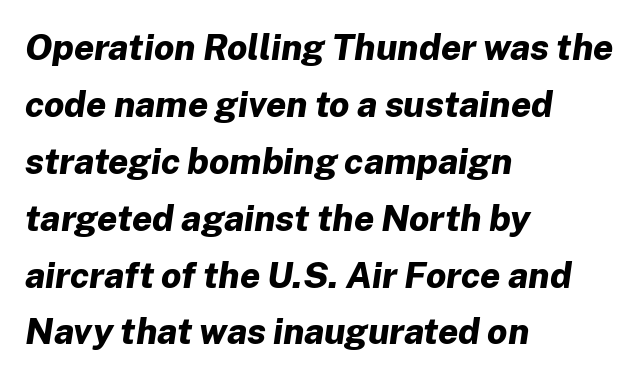
Q: Is the text bold? A: Yes.
Q: Is the text italic (slanted)? A: Yes, it leans right by about 8 degrees.
Q: Is the text underlined? A: No.
Q: How is the paragraph aligned? A: Left-aligned.
Q: Is the spacing between letters normal or unusually wide? A: Normal.
Q: Is the spacing between lines tight, normal or loose? A: Normal.
Q: Width (condensed, normal, or wide)? A: Normal.
Q: Stroke contrast? A: Low.
Q: x-height? A: Medium.
Q: Monospaced? A: No.
